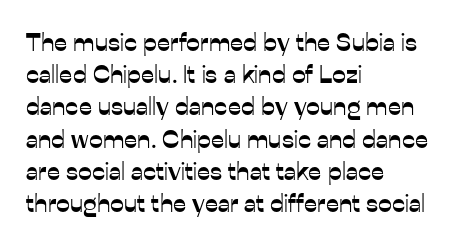
Q: Is the text italic (slanted)? A: No, it is upright.
Q: Is the text underlined? A: No.
Q: How is the paragraph aligned? A: Left-aligned.
Q: Is the spacing between letters normal or unusually wide? A: Normal.
Q: Is the spacing between lines tight, normal or loose? A: Normal.
